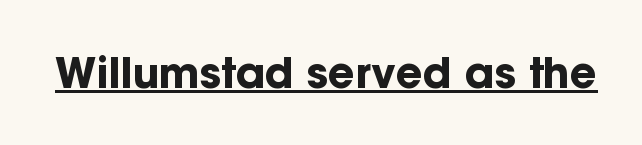
Typographically, this falls in the sans-serif category. Spacing between characters is what you'd get straight out of the box. The rendering uses natural spacing where letterforms have individual widths. Looks like someone drew a line under every word here.
